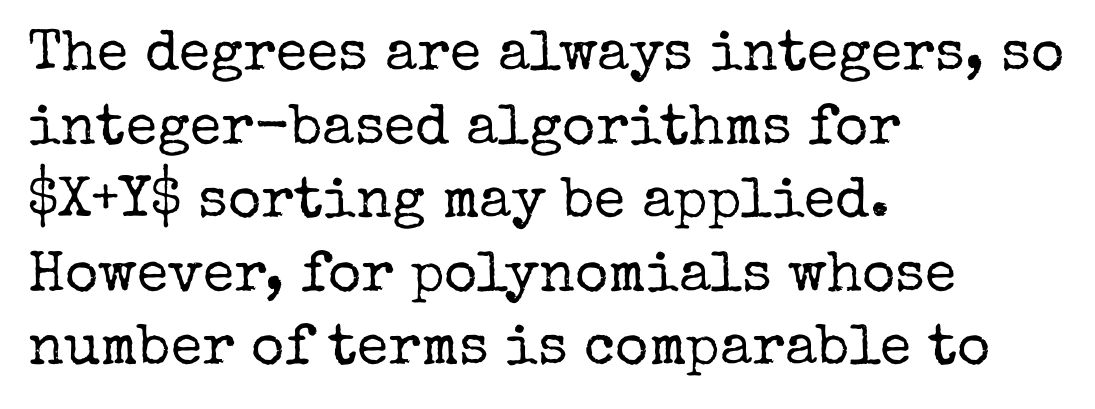
Here the designer chose a conventional face with non-uniform glyph widths. Line beginnings align vertically; line endings do not. Tracking here is standard; glyphs follow each other at the usual distance. Vertical spacing — default.
